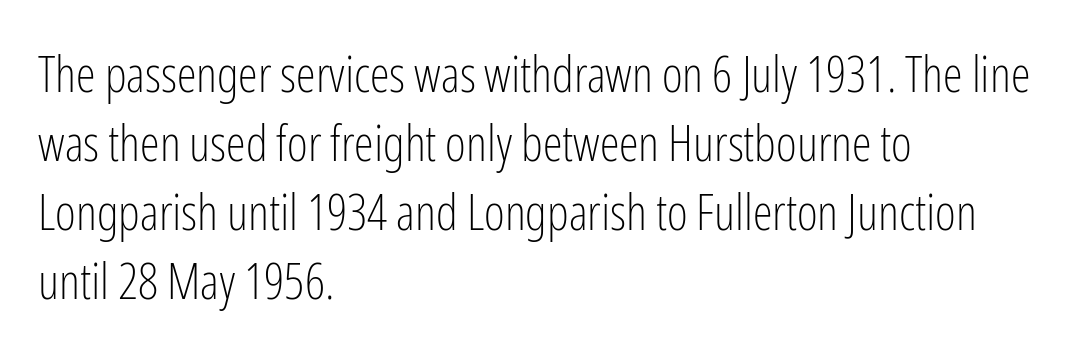
Q: Is the text bold? A: No.
Q: Is the text italic (slanted)? A: No, it is upright.
Q: Is the typeface a serif or a sans-serif typeface? A: Sans-serif.
Q: Is the text underlined? A: No.
Q: How is the paragraph aligned? A: Left-aligned.
Q: Is the spacing between letters normal or unusually wide? A: Normal.
Q: Is the spacing between lines tight, normal or loose? A: Normal.
Q: Width (condensed, normal, or wide)? A: Condensed.
Q: Stroke contrast? A: Low.
Q: x-height? A: Medium.
Q: Monospaced? A: No.
